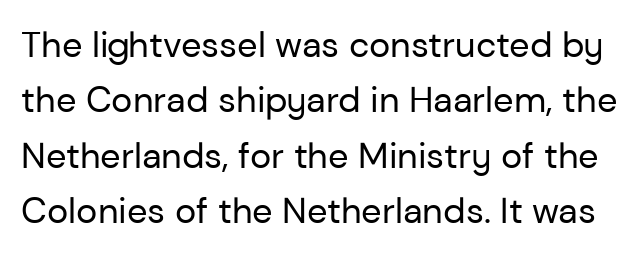
{"serif": "no", "italic": "no", "bold": "no", "weight": "regular", "width": "normal", "stroke_contrast": "low", "x_height": "medium", "monospaced": "no", "underline": "no", "line_spacing": "normal", "line_spacing_ratio": 1.54, "letter_spacing": "normal", "letter_spacing_em": 0.0, "glyph_px": 36}
